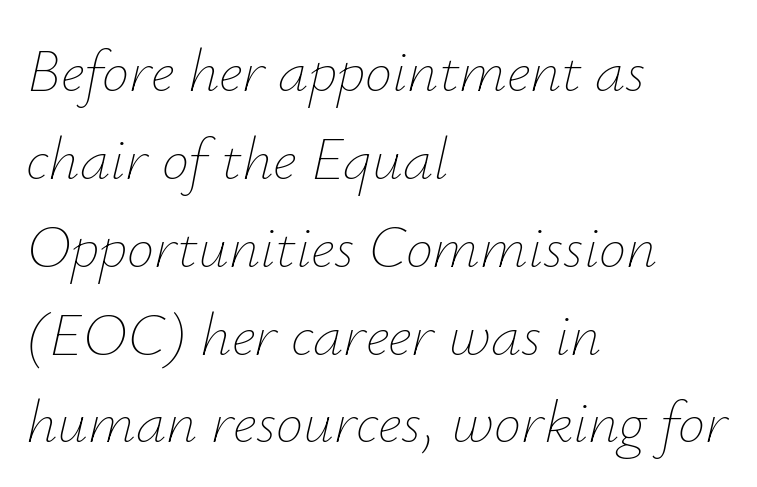
{"italic": "yes", "lean": "right", "slant_degrees": 12, "bold": "no", "weight": "thin", "width": "normal", "stroke_contrast": "low", "x_height": "small", "monospaced": "no", "underline": "no", "align": "left", "line_spacing": "normal", "line_spacing_ratio": 1.44, "letter_spacing": "normal", "letter_spacing_em": 0.0, "glyph_px": 61}
